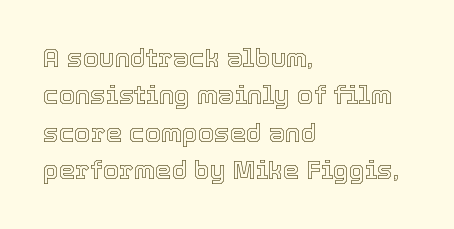
{"italic": "no", "underline": "no", "align": "left", "line_spacing": "normal", "line_spacing_ratio": 1.44, "letter_spacing": "normal", "letter_spacing_em": 0.0, "glyph_px": 26}
